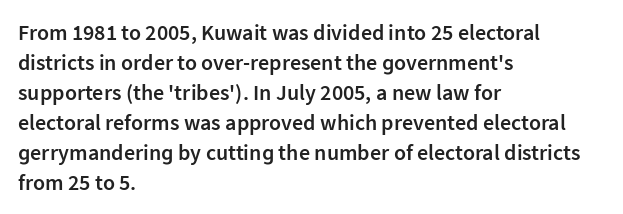
Q: Is the text bold? A: Semi-bold.
Q: Is the text italic (slanted)? A: No, it is upright.
Q: Is the text underlined? A: No.
Q: How is the paragraph aligned? A: Left-aligned.
Q: Is the spacing between letters normal or unusually wide? A: Normal.
Q: Is the spacing between lines tight, normal or loose? A: Normal.
